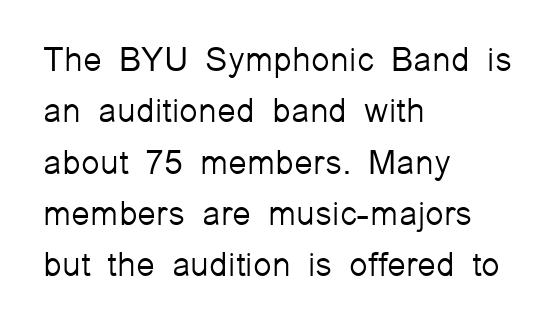
{"serif": "no", "italic": "no", "bold": "no", "weight": "light", "width": "normal", "stroke_contrast": "low", "x_height": "medium", "monospaced": "no", "underline": "no", "align": "left", "line_spacing": "normal", "line_spacing_ratio": 1.51, "letter_spacing": "normal", "letter_spacing_em": 0.0, "glyph_px": 34}
